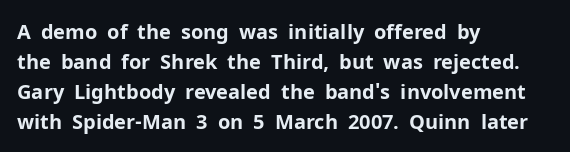
The image shows 20 px bold type, upright; set left-aligned, normal line spacing (1.5x), normal letter spacing, not underlined.
